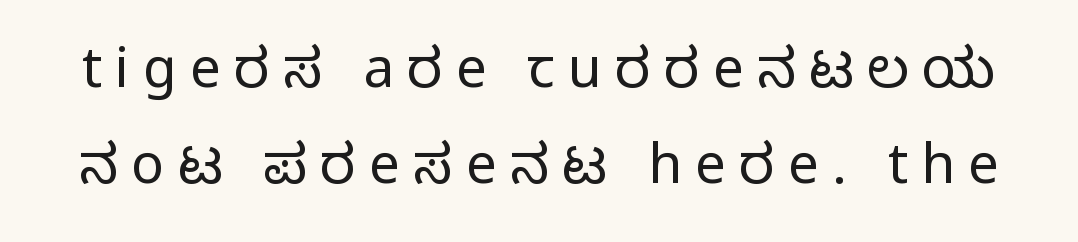
The image shows 55 px condensed sans-serif type, upright; set line spacing 1.74x, unusually wide letter spacing (+0.24 em), not underlined; medium stroke contrast.
